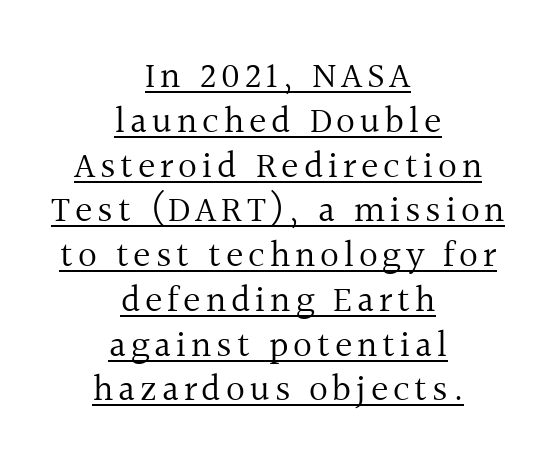
{"serif": "yes", "italic": "no", "bold": "no", "weight": "regular", "width": "normal", "x_height": "medium", "monospaced": "no", "underline": "yes", "align": "center", "line_spacing_ratio": 1.21, "glyph_px": 37}
